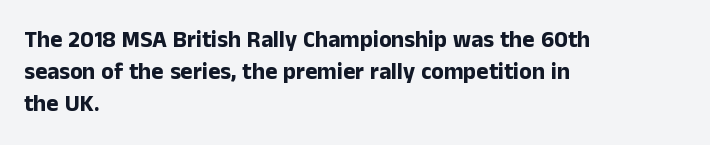
Q: Is the text bold? A: Yes.
Q: Is the text italic (slanted)? A: No, it is upright.
Q: Is the text underlined? A: No.
Q: How is the paragraph aligned? A: Left-aligned.
Q: Is the spacing between letters normal or unusually wide? A: Normal.
Q: Is the spacing between lines tight, normal or loose? A: Normal.
